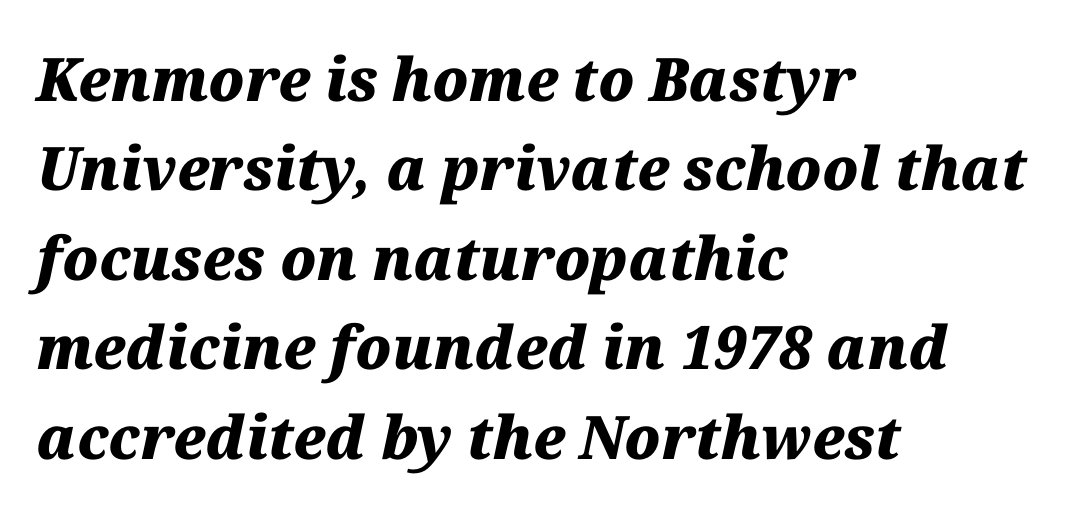
The type is set solid horizontally, with unmodified tracking. Is this a fixed-width face? No — the glyphs have proportional, varying widths. Short and long lines alike share a common starting point at left. Bold? Absolutely — the strokes are thick and heavy. Tall strokes in this sample are angled rather than plumb.
